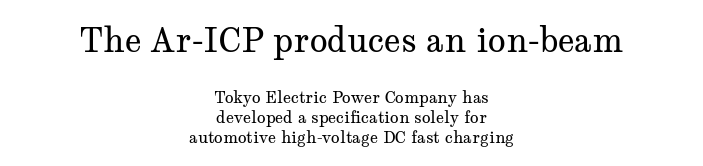
The face used here is rendered with its standard letterfit. A typesetter would call this proportional, since set widths differ per character. The paragraph shown floats in the horizontal middle. The type family on display is of the serif kind. Whoever set this chose a conventional vertical rhythm. The more generous point size was reserved for the upper chunk.
